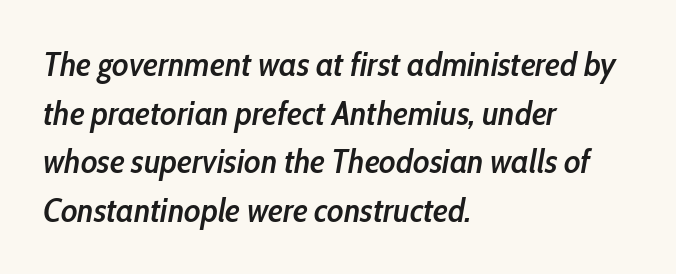
{"italic": "yes", "lean": "right", "slant_degrees": 10, "bold": "semi", "weight": "semibold", "width": "condensed", "stroke_contrast": "low", "x_height": "medium", "monospaced": "no", "underline": "no", "align": "left", "line_spacing": "normal", "line_spacing_ratio": 1.43, "letter_spacing": "normal", "letter_spacing_em": 0.0, "glyph_px": 34}
